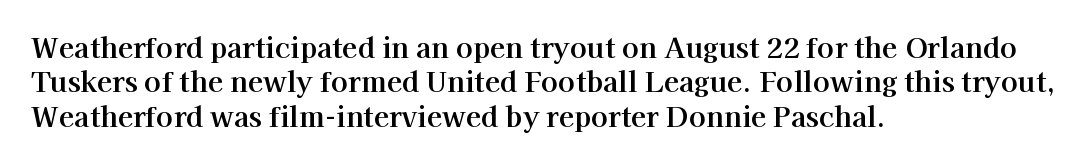
The image shows 28 px serif type, upright; set left-aligned, line spacing 1.23x, normal letter spacing, not underlined; high stroke contrast and a medium x-height.
